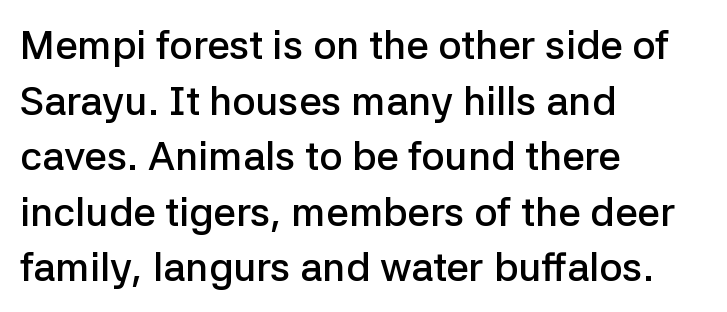
{"serif": "no", "italic": "no", "bold": "semi", "weight": "semibold", "width": "normal", "stroke_contrast": "low", "x_height": "medium", "monospaced": "no", "underline": "no", "align": "left", "line_spacing": "normal", "line_spacing_ratio": 1.39, "letter_spacing": "normal", "letter_spacing_em": 0.0, "glyph_px": 40}
